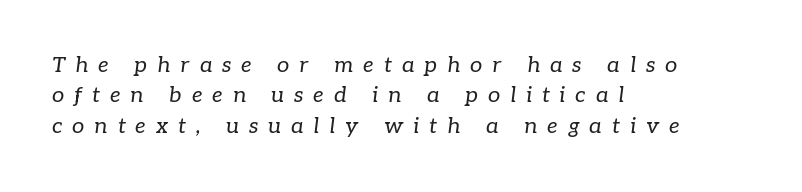
The strokes carry an ordinary text weight at most. Students, observe: this is what conventionally led text looks like. Descenders hang freely into open space. Look at the tracking — it's clearly loosened, letters drifting apart. Would a proofreader flag this as italicized? Yes. Which margin do the lines hug? The left one — the right edge is uneven.
